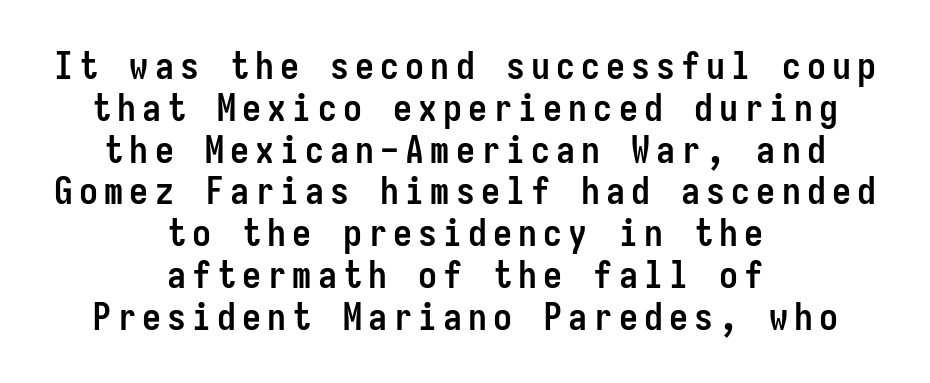
Q: Is the text bold? A: Yes.
Q: Is the text italic (slanted)? A: No, it is upright.
Q: Is the typeface a serif or a sans-serif typeface? A: Sans-serif.
Q: Is the text underlined? A: No.
Q: How is the paragraph aligned? A: Centered.
Q: Is the spacing between lines tight, normal or loose? A: Tight.
Q: Width (condensed, normal, or wide)? A: Condensed.
Q: Stroke contrast? A: Low.
Q: x-height? A: Medium.
Q: Monospaced? A: Yes.
